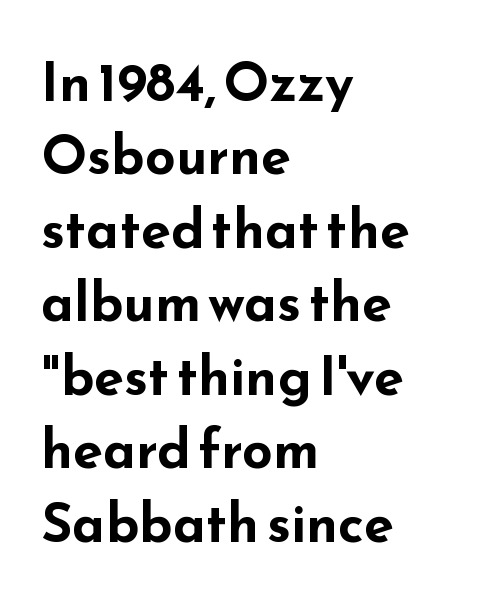
Q: Is the text bold? A: Yes.
Q: Is the text italic (slanted)? A: No, it is upright.
Q: Is the typeface a serif or a sans-serif typeface? A: Sans-serif.
Q: Is the text underlined? A: No.
Q: How is the paragraph aligned? A: Left-aligned.
Q: Is the spacing between letters normal or unusually wide? A: Normal.
Q: Is the spacing between lines tight, normal or loose? A: Normal.
Q: Width (condensed, normal, or wide)? A: Wide.
Q: Stroke contrast? A: Low.
Q: x-height? A: Small.
Q: Monospaced? A: No.
